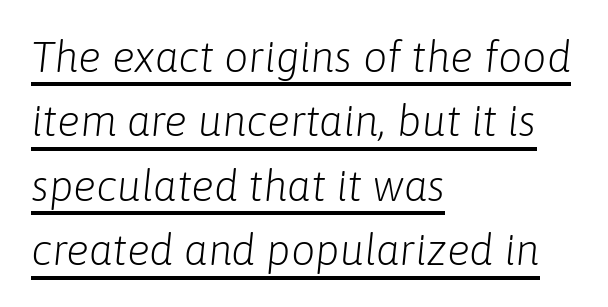
Compared with a centered layout, this one pins lines to the left instead. The text carries the slant typical of an italic or oblique font. The lettering is marked with a stroke running underneath it. The rows are spaced the way most documents space them.
